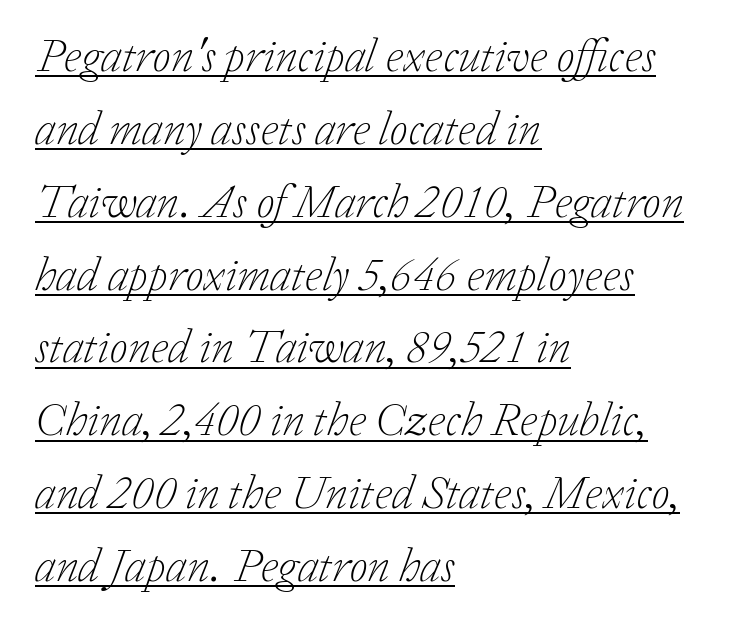
The passage is arranged the way most books set body copy — flush left. No extra ink here — the face is not bold. Nothing unusual about the tracking: characters are spaced as the font intends. Yep, that's italic — everything's leaning. Little horizontal feet cap the strokes, marking this as serif type. Proportional: the letters do not fall into vertical columns.
